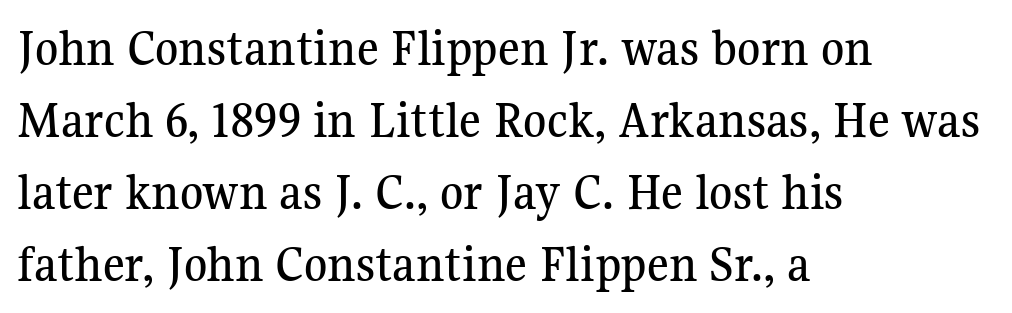
{"serif": "yes", "italic": "no", "width": "normal", "stroke_contrast": "medium", "x_height": "medium", "monospaced": "no", "underline": "no", "align": "left", "line_spacing": "normal", "line_spacing_ratio": 1.36, "letter_spacing": "normal", "letter_spacing_em": 0.0, "glyph_px": 53}
